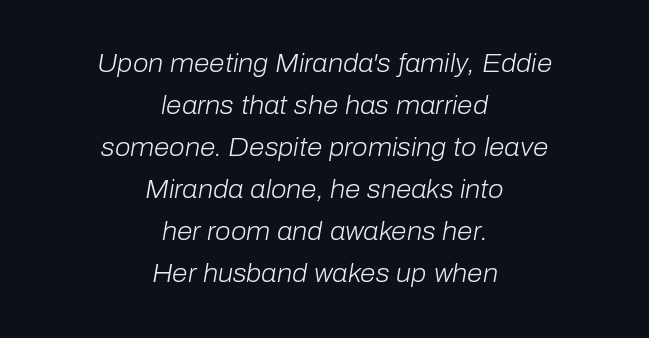
Both edges are ragged and mirror each other, which tells us the setting is centered. The font sits on the lighter half of the weight spectrum, regular included. The space between consecutive lines is moderate. Tracking value appears to be zero — textbook default spacing. Lines of text with bare space underneath. Quick note: italic.
